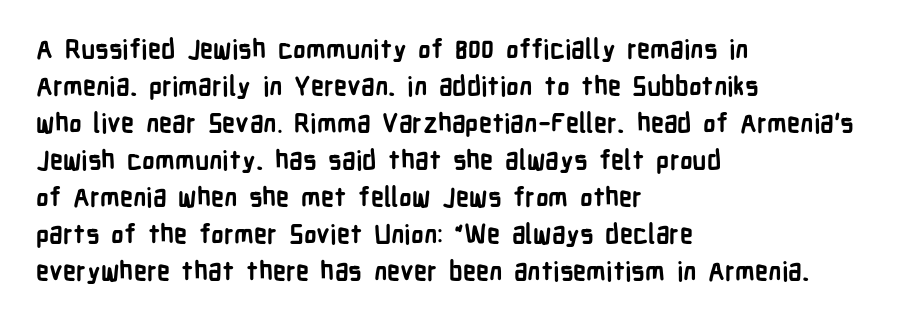
The image shows 26 px bold type, upright; set left-aligned, normal line spacing (1.42x), normal letter spacing, not underlined.
